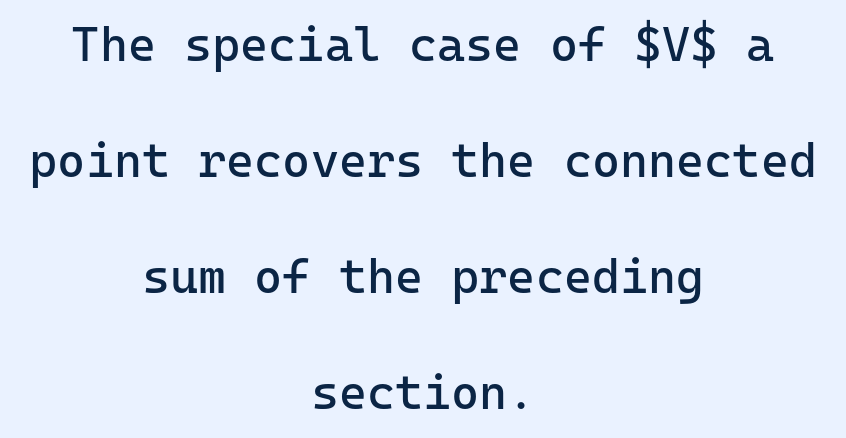
Q: Is the text bold? A: No.
Q: Is the text italic (slanted)? A: No, it is upright.
Q: Is the typeface a serif or a sans-serif typeface? A: Sans-serif.
Q: Is the text underlined? A: No.
Q: How is the paragraph aligned? A: Centered.
Q: Is the spacing between letters normal or unusually wide? A: Normal.
Q: Is the spacing between lines tight, normal or loose? A: Loose.
Q: Width (condensed, normal, or wide)? A: Normal.
Q: Stroke contrast? A: Low.
Q: x-height? A: Medium.
Q: Monospaced? A: Yes.
